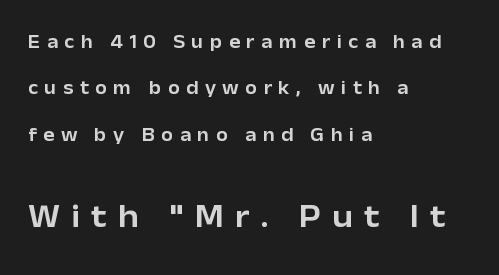
The image shows 33 px sans-serif type, upright; set left-aligned, loose line spacing (2.44x), unusually wide letter spacing (+0.34 em), not underlined; the second (bottom) block is 1.74x larger; low stroke contrast and a medium x-height.
